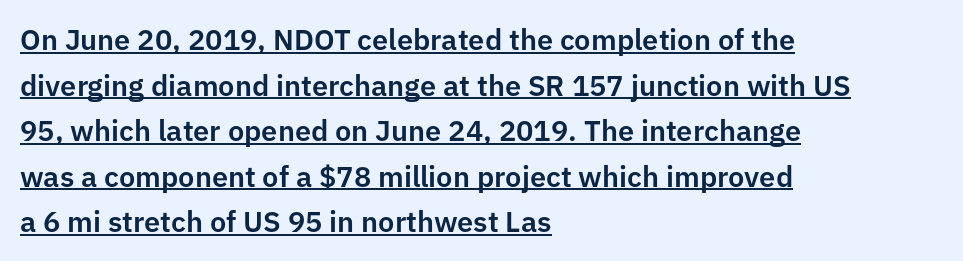
Is there any slant? The stems are plumb. Horizontally, the lines are justified to the leading edge only. The letters advance in unequal steps, a hallmark of proportional type. The rows are spaced the way most documents space them. The typesetter has applied underlining to the passage shown.
